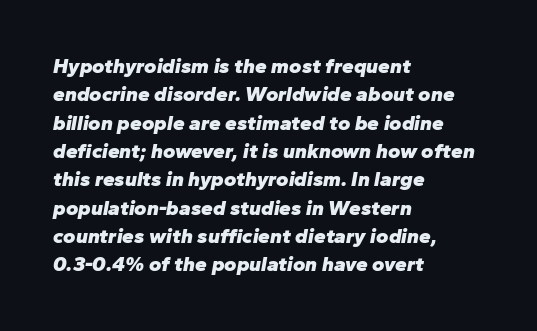
Q: Is the text bold? A: Yes.
Q: Is the text italic (slanted)? A: Yes, it leans right by about 10 degrees.
Q: Is the text underlined? A: No.
Q: How is the paragraph aligned? A: Left-aligned.
Q: Is the spacing between letters normal or unusually wide? A: Normal.
Q: Is the spacing between lines tight, normal or loose? A: Normal.
